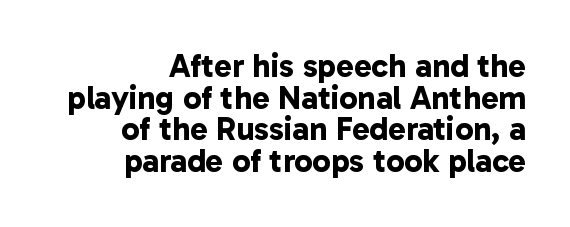
These lines are rendered in a variable-pitch font. Strokes here are thick enough to call this a true bold. Where is the straight margin? On the right. Here the glyphs are tracked normally, forming tight word shapes. Descender tails drop into unmarked territory.
